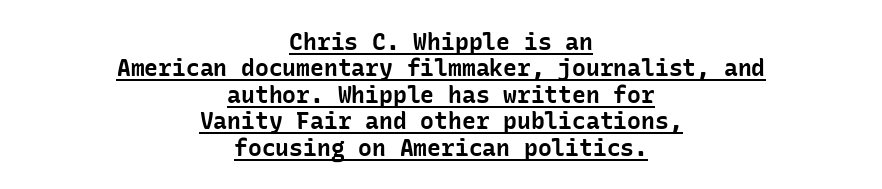
The image shows 23 px bold type, upright; set centered, tight line spacing (1.15x), normal letter spacing, underlined.
